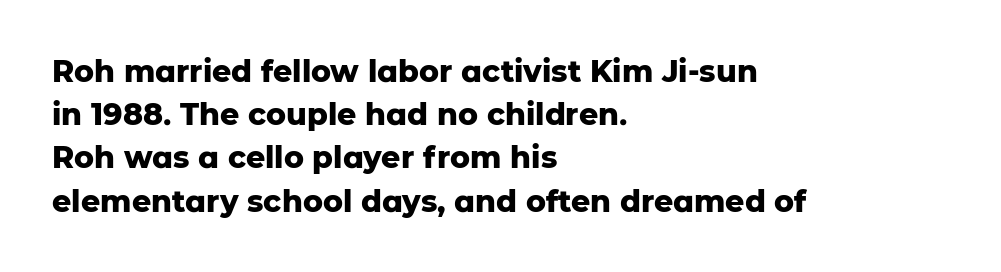
The image shows 30 px heavy sans-serif type, upright; set left-aligned, normal line spacing (1.44x), normal letter spacing, not underlined; low stroke contrast and a medium x-height.
